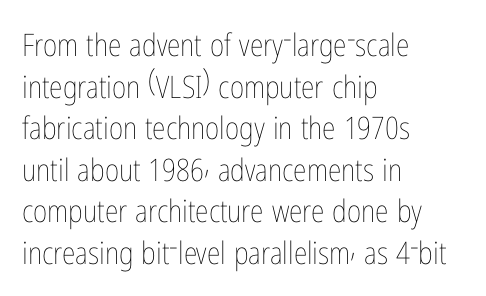
The image shows 31 px thin, condensed type, upright; set left-aligned, normal line spacing (1.34x), normal letter spacing, not underlined; low stroke contrast and a medium x-height.
